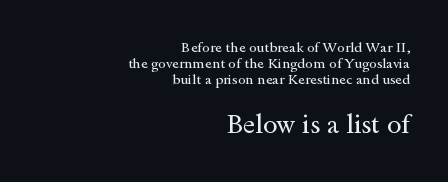
Style check: upright. Characters follow at the spacing the type designer built in. The face used here appears at its bigger size in the lower chunk. The paragraph has a hard right edge and a soft left edge. Just letters on the line, the space beneath them empty.
